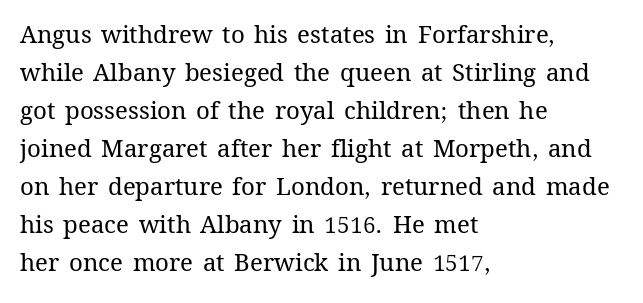
The image shows 24 px text type, upright; set left-aligned, normal line spacing (1.58x), normal letter spacing, not underlined.
